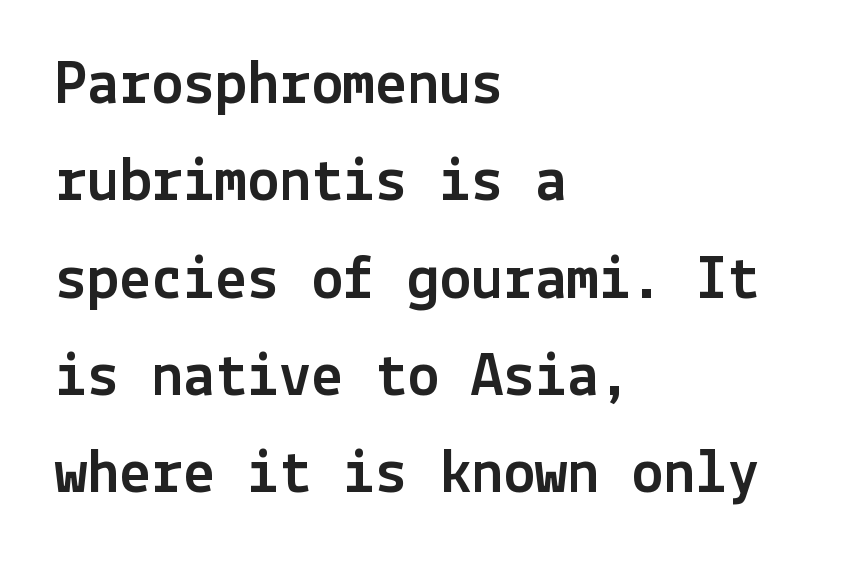
{"serif": "no", "italic": "no", "width": "normal", "x_height": "medium", "underline": "no", "align": "left", "line_spacing": "normal", "line_spacing_ratio": 1.52, "letter_spacing": "normal", "letter_spacing_em": 0.0, "glyph_px": 64}
